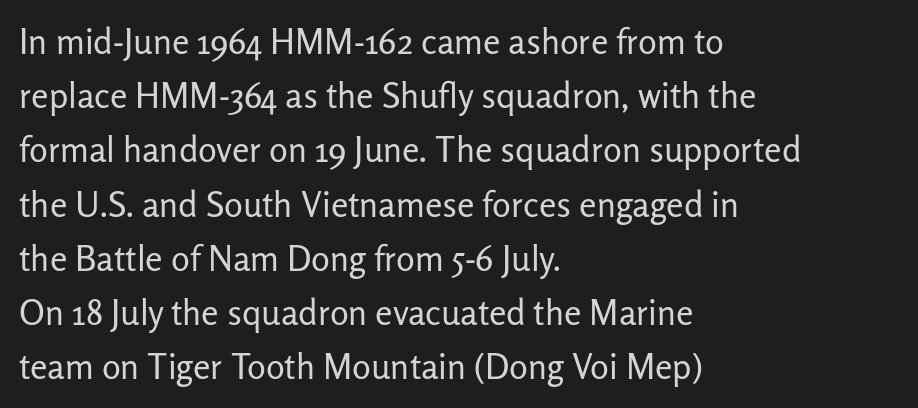
The image shows 35 px regular-weight sans-serif type, upright; set left-aligned, normal line spacing (1.55x), normal letter spacing, not underlined; low stroke contrast and a medium x-height.
